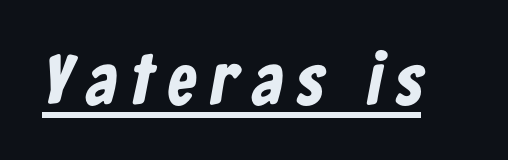
The image shows 71 px bold, condensed sans-serif type; set unusually wide letter spacing (+0.21 em), underlined; low stroke contrast and a medium x-height.
